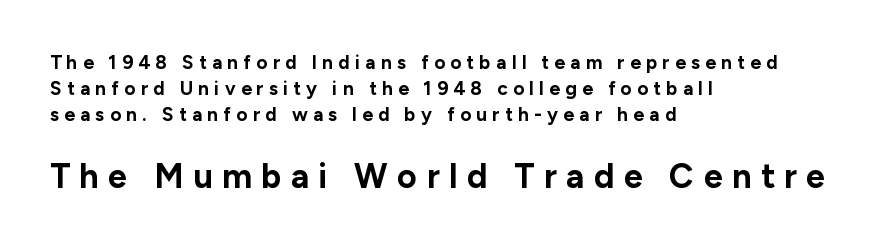
The more generous point size was reserved for the lower chunk. Strong, thick strokes mark this as bold type. Beneath every word, the page is bare. Vertically, the passage feels balanced, rows spaced as you'd expect. The rendering uses natural spacing where letterforms have individual widths.
